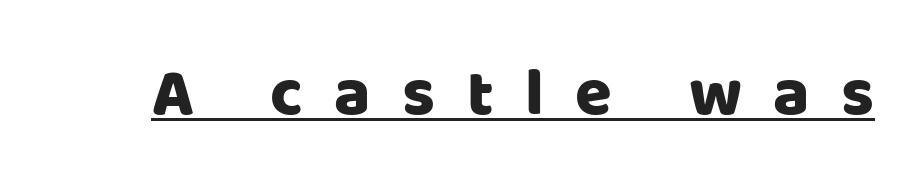
The image shows 67 px sans-serif type, upright; set unusually wide letter spacing (+0.47 em), underlined; low stroke contrast and a large x-height.
